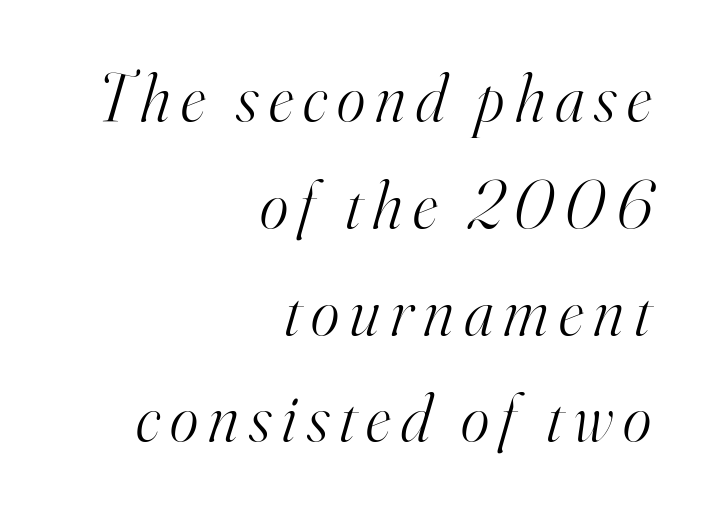
Interline gaps are of average width in this sample. Are there feet on the stems? There are — it's a serif. This rendering uses right alignment, leaving the left contour irregular. Letters rest on an invisible, unmarked baseline. The face used here is proportionally spaced, like ordinary book or web type. Weight class: somewhere from thin through regular.
